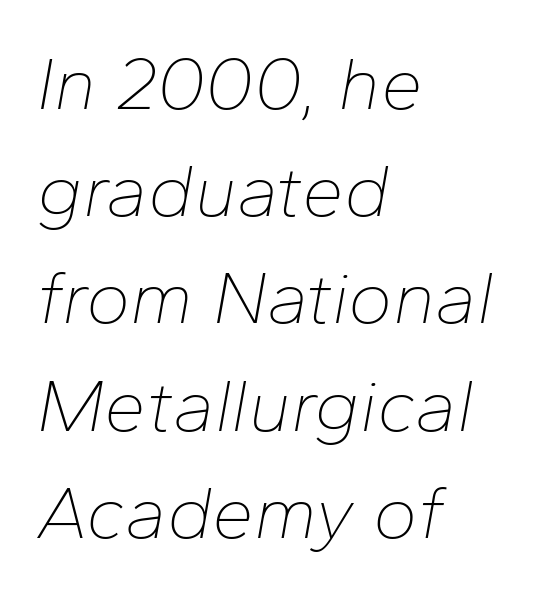
Default kerning and tracking; the words read as compact shapes. Nobody drew a line under any word here. The setting favours the left margin, as ordinary paragraphs usually do. Looks like regular typesetting: each glyph gets only the width it needs. The typesetting does not lean heavy: it is not bold.
